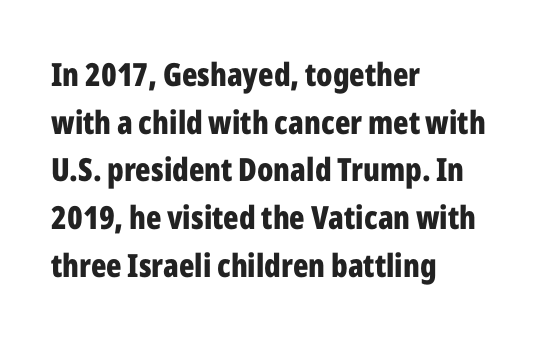
Q: Is the text bold? A: Yes.
Q: Is the text italic (slanted)? A: No, it is upright.
Q: Is the typeface a serif or a sans-serif typeface? A: Sans-serif.
Q: Is the text underlined? A: No.
Q: How is the paragraph aligned? A: Left-aligned.
Q: Is the spacing between letters normal or unusually wide? A: Normal.
Q: Is the spacing between lines tight, normal or loose? A: Normal.
Q: Width (condensed, normal, or wide)? A: Condensed.
Q: Stroke contrast? A: Low.
Q: x-height? A: Medium.
Q: Monospaced? A: No.
